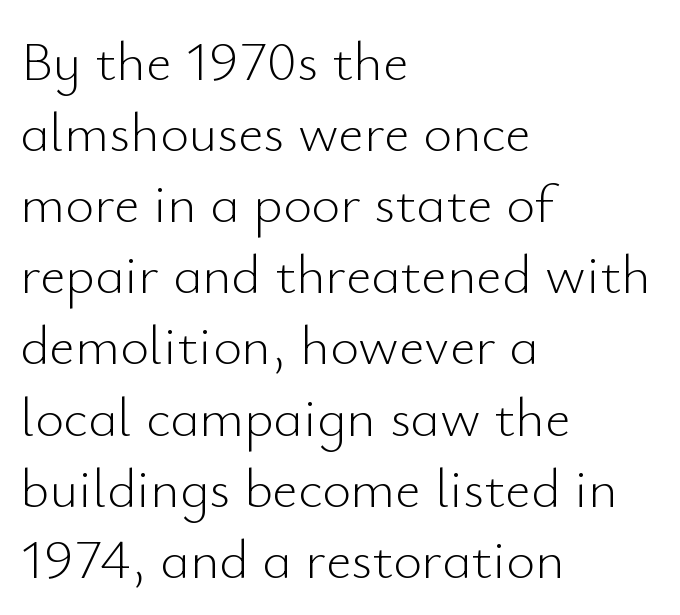
Nothing unusual about the tracking: characters are spaced as the font intends. Nothing sits at the stroke ends, so this counts as sans-serif. Is the stroke heavy? The answer is a plain regular-or-lighter. Every character sits straight up, as roman type does. Summary of vertical rhythm: regular, with standard interline spacing. Quick note: underline off.
